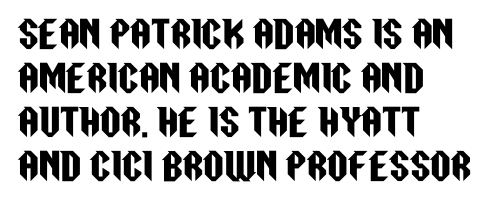
The image shows 36 px condensed sans-serif type, upright; set left-aligned, line spacing 1.22x, normal letter spacing, not underlined; low stroke contrast and a large x-height.
